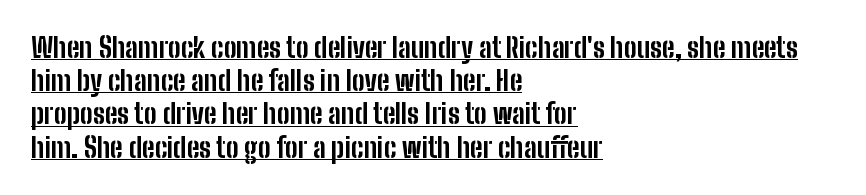
Q: Is the text bold? A: Yes.
Q: Is the text italic (slanted)? A: No, it is upright.
Q: Is the text underlined? A: Yes.
Q: How is the paragraph aligned? A: Left-aligned.
Q: Is the spacing between letters normal or unusually wide? A: Normal.
